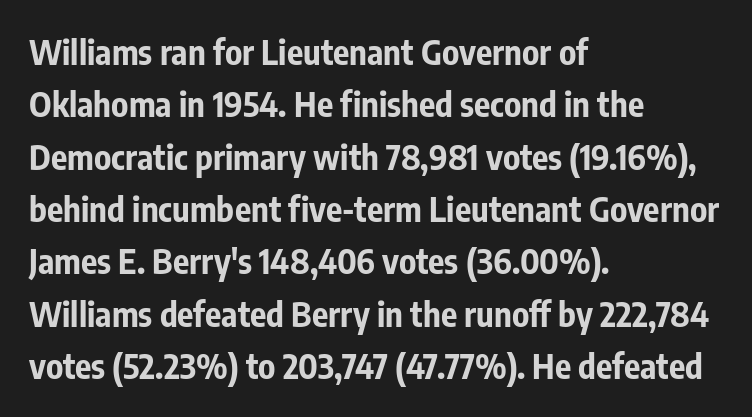
The image shows 34 px bold, condensed sans-serif type, upright; set left-aligned, normal line spacing (1.54x), normal letter spacing, not underlined; low stroke contrast and a medium x-height.
